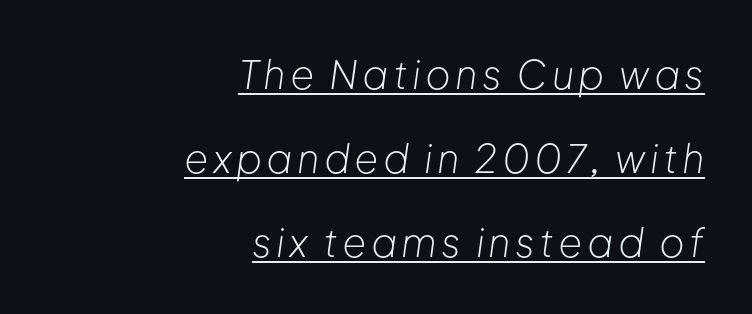
Q: Is the text bold? A: No.
Q: Is the text italic (slanted)? A: Yes, it leans right by about 8 degrees.
Q: Is the text underlined? A: Yes.
Q: How is the paragraph aligned? A: Right-aligned.
Q: Is the spacing between lines tight, normal or loose? A: Loose.
Q: Width (condensed, normal, or wide)? A: Normal.
Q: Stroke contrast? A: Low.
Q: x-height? A: Medium.
Q: Monospaced? A: No.
